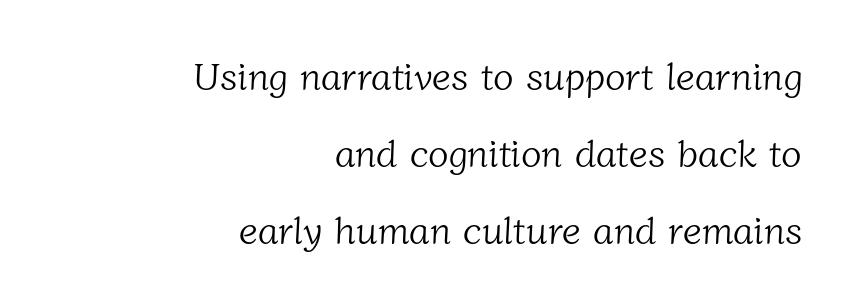
Q: Is the text bold? A: No.
Q: Is the typeface a serif or a sans-serif typeface? A: Serif.
Q: Is the text underlined? A: No.
Q: How is the paragraph aligned? A: Right-aligned.
Q: Is the spacing between letters normal or unusually wide? A: Normal.
Q: Is the spacing between lines tight, normal or loose? A: Loose.
Q: Width (condensed, normal, or wide)? A: Normal.
Q: Stroke contrast? A: Low.
Q: x-height? A: Medium.
Q: Monospaced? A: No.
